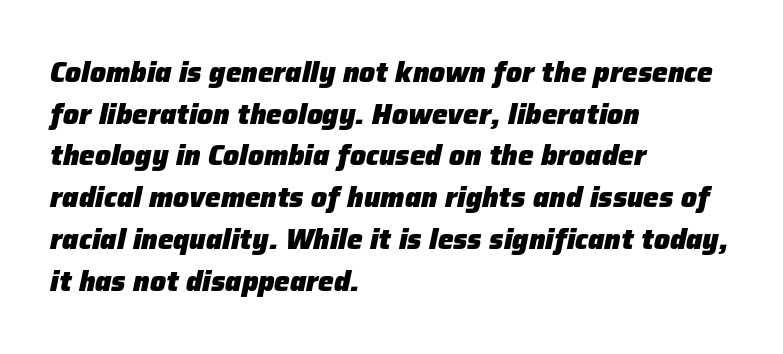
The image shows 28 px heavy type, italic (leaning right); set left-aligned, normal line spacing (1.49x), normal letter spacing, not underlined; low stroke contrast and a medium x-height.
